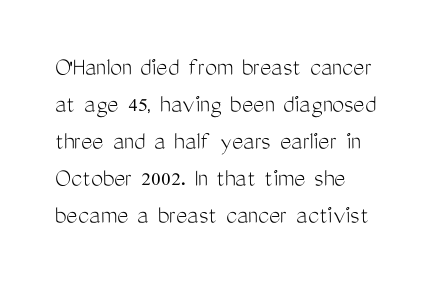
Reading down the block, your eye returns to a fixed left position each line. Tall strokes in this sample are plumb rather than angled. The rendering uses a moderate line-height, typical for paragraphs. This is not heavy type; no bold has been used. Any mark beneath the type? The region is blank. Each word holds together tightly as a unit, with standard inter-letter gaps.
